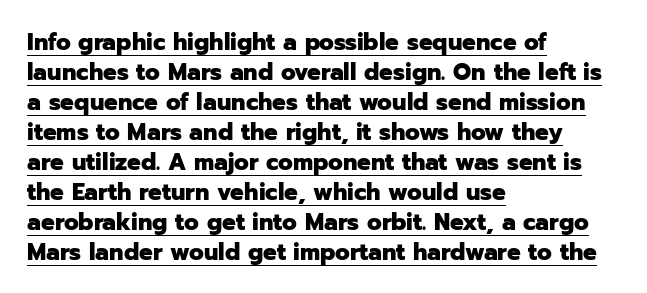
Tracking value appears to be zero — textbook default spacing. As a designer I'd log this as weight 700, bold. Has an underline been added? It has. This block has exactly the height ordinary leading produces. You can tell it's not italic because the verticals are truly vertical.
